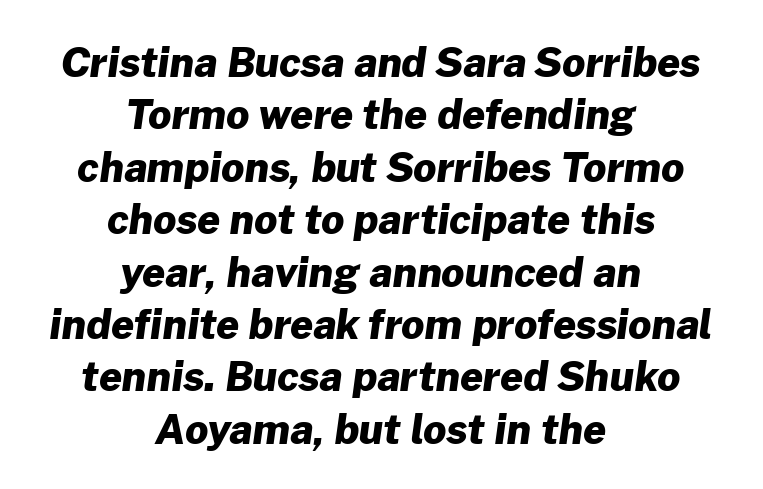
{"serif": "no", "bold": "yes", "weight": "heavy", "width": "normal", "stroke_contrast": "low", "x_height": "medium", "monospaced": "no", "underline": "no", "align": "center", "line_spacing": "normal", "line_spacing_ratio": 1.31, "letter_spacing": "normal", "letter_spacing_em": 0.0, "glyph_px": 40}
